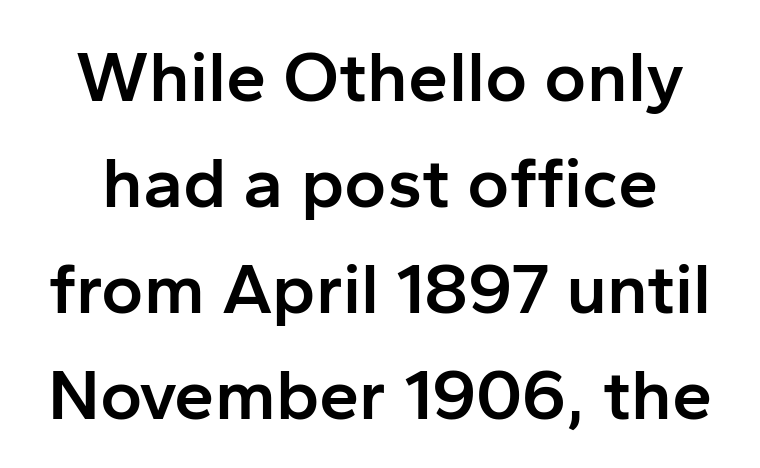
{"serif": "no", "italic": "no", "bold": "semi", "weight": "semibold", "width": "normal", "stroke_contrast": "low", "x_height": "medium", "monospaced": "no", "underline": "no", "line_spacing": "normal", "line_spacing_ratio": 1.47, "letter_spacing": "normal", "letter_spacing_em": 0.0, "glyph_px": 72}
